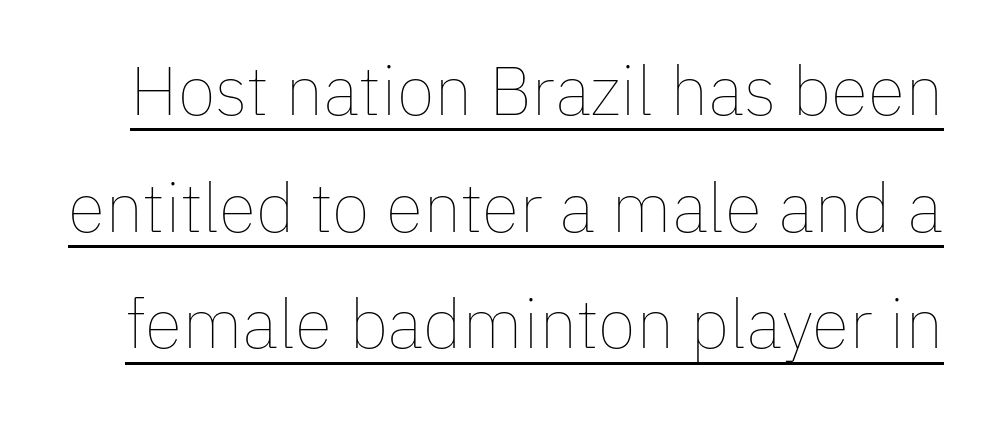
When letters stand straight like this, we call the style roman or upright. The face used here is proportionally spaced, like ordinary book or web type. A quiet, ordinary-to-light weight characterises the typeface. Looks like someone drew a line under every word here. Is the letter spacing exaggerated? No — it looks like the ordinary default. Interline gaps are of average width in this sample.
